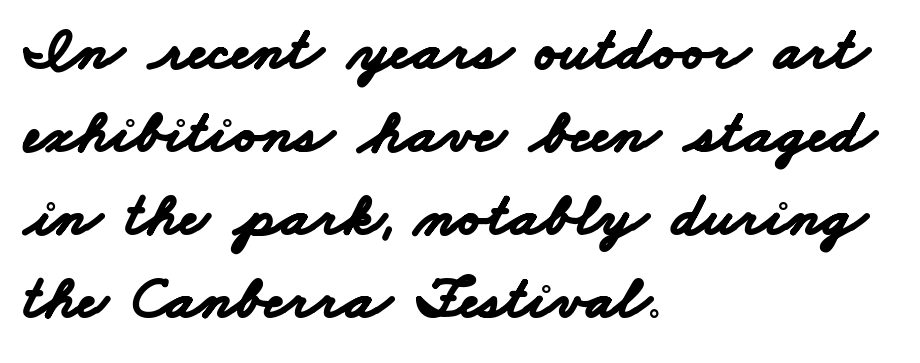
{"serif": "no", "bold": "yes", "weight": "bold", "width": "wide", "stroke_contrast": "low", "x_height": "small", "monospaced": "no", "underline": "no", "align": "left", "line_spacing": "normal", "line_spacing_ratio": 1.34, "letter_spacing": "normal", "letter_spacing_em": 0.0, "glyph_px": 62}
